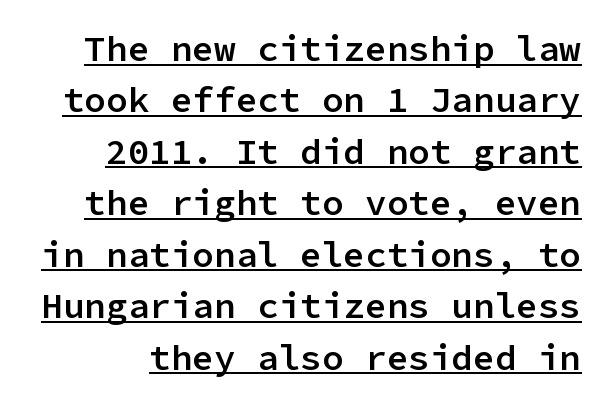
This is sans-serif lettering, the kind often seen on screens and signage. Vertical spacing — default. Think of a typewriter: that constant character pitch is what you see here. Summary of weight: moderately heavy, a semibold.
